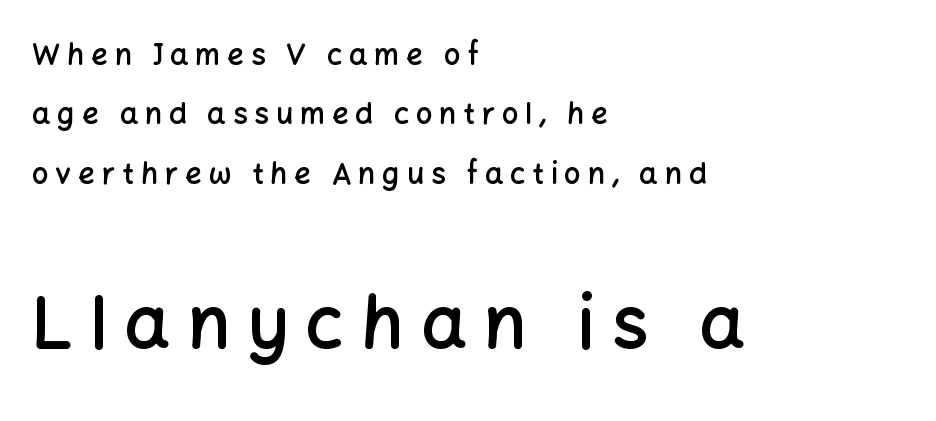
The image shows 72 px semibold sans-serif type, upright; set left-aligned, loose line spacing (2.05x), unusually wide letter spacing (+0.24 em), not underlined; the second (bottom) block is 2.48x larger; low stroke contrast and a medium x-height.
